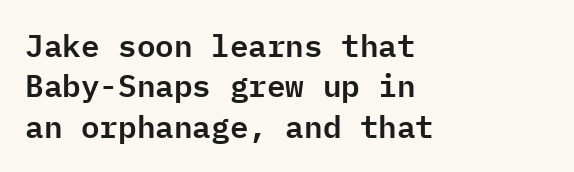
The image shows 31 px sans-serif type, upright, monospaced; set left-aligned, normal line spacing (1.3x), normal letter spacing, not underlined; low stroke contrast and a medium x-height.
